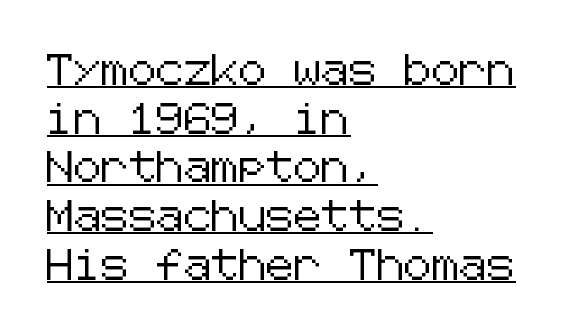
Q: Is the text italic (slanted)? A: No, it is upright.
Q: Is the typeface a serif or a sans-serif typeface? A: Sans-serif.
Q: Is the text underlined? A: Yes.
Q: How is the paragraph aligned? A: Left-aligned.
Q: Is the spacing between letters normal or unusually wide? A: Normal.
Q: Is the spacing between lines tight, normal or loose? A: Normal.
Q: Width (condensed, normal, or wide)? A: Normal.
Q: Stroke contrast? A: Low.
Q: x-height? A: Medium.
